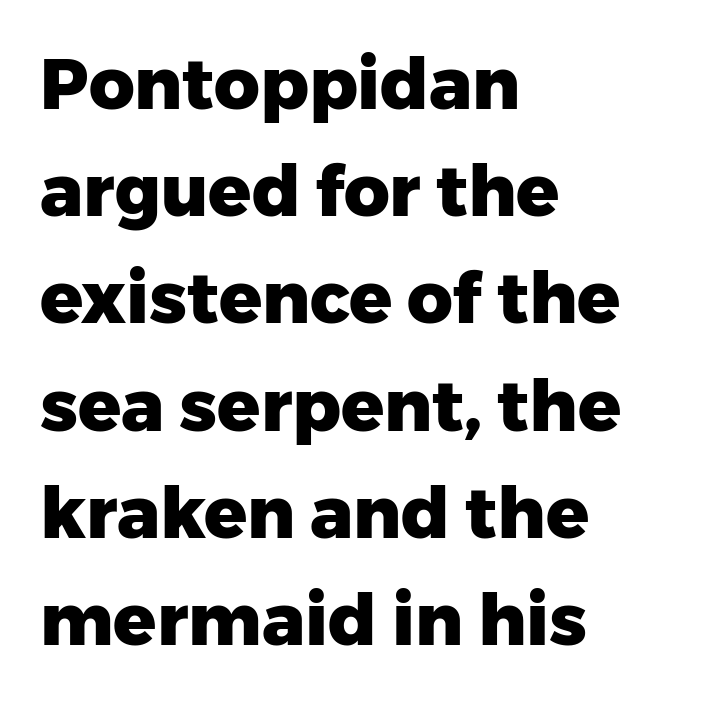
Q: Is the text bold? A: Yes.
Q: Is the text italic (slanted)? A: No, it is upright.
Q: Is the typeface a serif or a sans-serif typeface? A: Sans-serif.
Q: Is the text underlined? A: No.
Q: How is the paragraph aligned? A: Left-aligned.
Q: Is the spacing between letters normal or unusually wide? A: Normal.
Q: Is the spacing between lines tight, normal or loose? A: Normal.
Q: Width (condensed, normal, or wide)? A: Normal.
Q: Stroke contrast? A: Low.
Q: x-height? A: Medium.
Q: Monospaced? A: No.
